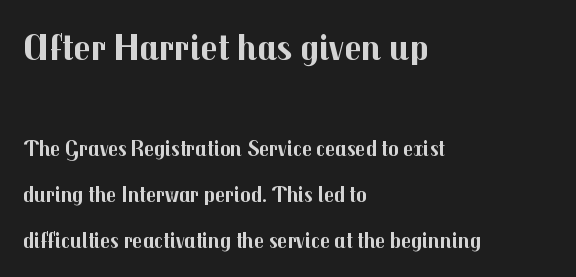
{"serif": "no", "italic": "no", "bold": "yes", "weight": "bold", "width": "normal", "stroke_contrast": "medium", "x_height": "medium", "monospaced": "no", "underline": "no", "align": "left", "line_spacing": "loose", "line_spacing_ratio": 2.11, "letter_spacing": "normal", "letter_spacing_em": 0.0, "larger_block": "first", "size_ratio": 1.73, "glyph_px": 38}
